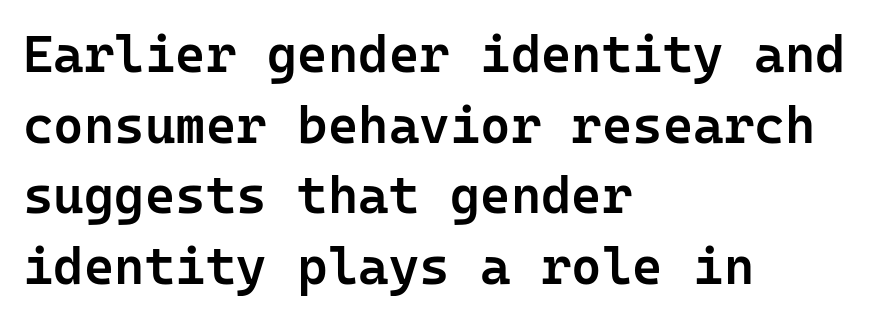
Q: Is the text bold? A: Semi-bold.
Q: Is the text italic (slanted)? A: No, it is upright.
Q: Is the typeface a serif or a sans-serif typeface? A: Sans-serif.
Q: Is the text underlined? A: No.
Q: How is the paragraph aligned? A: Left-aligned.
Q: Is the spacing between letters normal or unusually wide? A: Normal.
Q: Is the spacing between lines tight, normal or loose? A: Normal.
Q: Width (condensed, normal, or wide)? A: Normal.
Q: Stroke contrast? A: Low.
Q: x-height? A: Medium.
